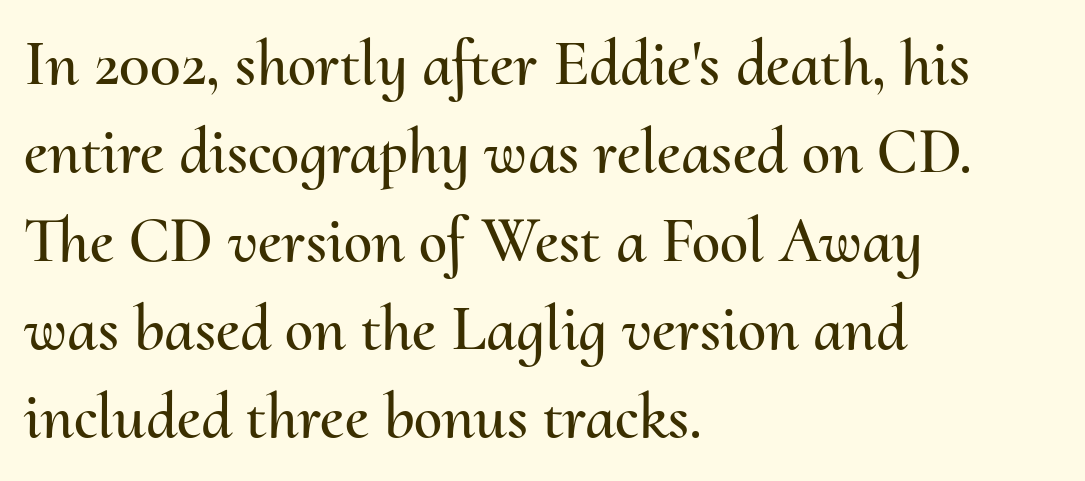
Type without underlining. The letters advance in unequal steps, a hallmark of proportional type. Unlike italic type, these characters show no tilt at all. Layout note: lines flush left. The block of text has a typical density, with ordinary space between rows. Between one letter and the next there's only the usual sliver of space.
